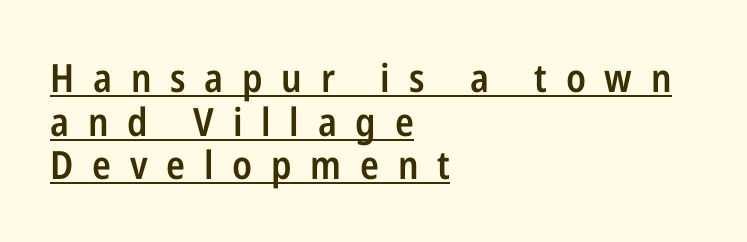
Each letter keeps its own natural width here, so spacing adapts to shape. Whoever set this chose condensed vertical rhythm over breathing room. Notice the strokes are somewhat thickened but not fully heavy: this is a semibold. This rendering uses left alignment, leaving the right contour irregular.
